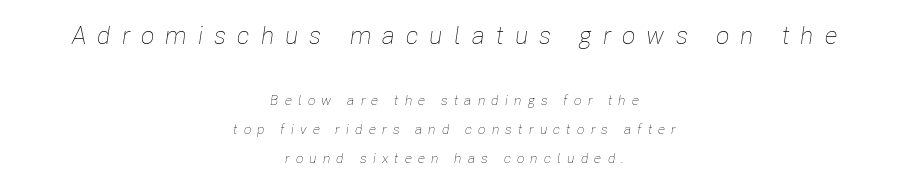
{"italic": "yes", "lean": "right", "slant_degrees": 8, "bold": "no", "underline": "no", "align": "center", "line_spacing": "loose", "line_spacing_ratio": 2.07, "letter_spacing": "wide", "letter_spacing_em": 0.44, "larger_block": "first", "size_ratio": 1.79, "glyph_px": 25}
